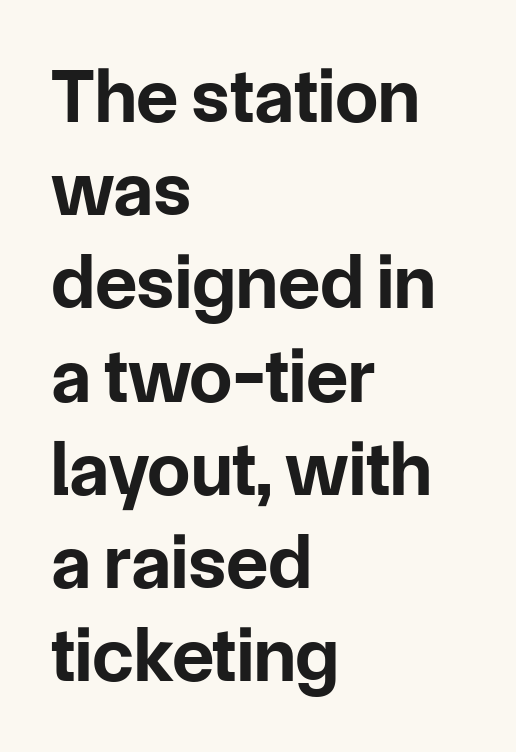
{"serif": "no", "italic": "no", "bold": "yes", "weight": "bold", "width": "normal", "stroke_contrast": "low", "x_height": "medium", "monospaced": "no", "underline": "no", "align": "left", "line_spacing_ratio": 1.21, "letter_spacing": "normal", "letter_spacing_em": 0.0, "glyph_px": 77}
